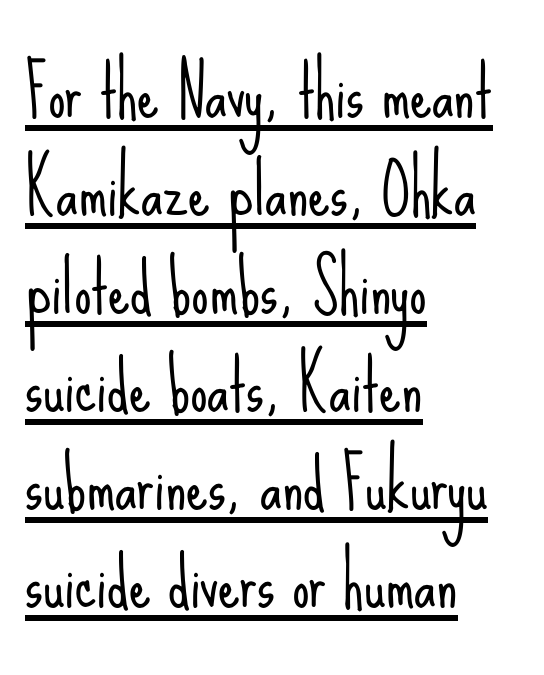
{"serif": "no", "italic": "no", "bold": "no", "weight": "light", "width": "condensed", "stroke_contrast": "low", "x_height": "small", "monospaced": "no", "underline": "yes", "align": "left", "line_spacing": "normal", "line_spacing_ratio": 1.42, "letter_spacing": "normal", "letter_spacing_em": 0.0, "glyph_px": 69}
